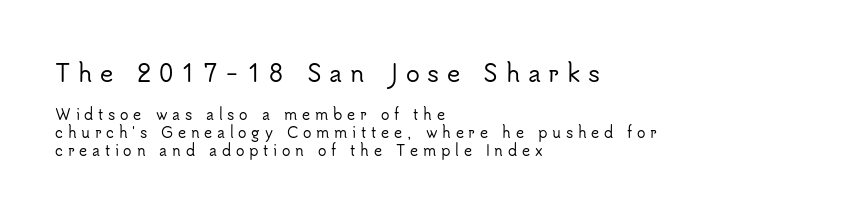
Q: Is the text italic (slanted)? A: No, it is upright.
Q: Is the text underlined? A: No.
Q: How is the paragraph aligned? A: Left-aligned.
Q: Is the spacing between letters normal or unusually wide? A: Unusually wide.
Q: Is the spacing between lines tight, normal or loose? A: Normal.
Q: Which block of text is set in a larger size, the first (top) or the second (bottom)? A: The first (top) one.
